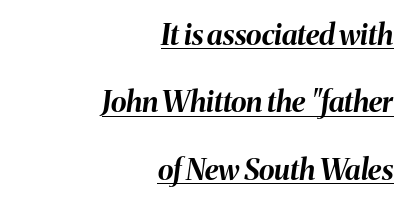
Here the designer chose a conventional face with non-uniform glyph widths. Italic: yes, the glyphs are oblique. I'd describe the lettering as bold — thick and assertive. You could call the tracking neutral — neither tight nor loose. A baseline rule has been typeset under these characters.
